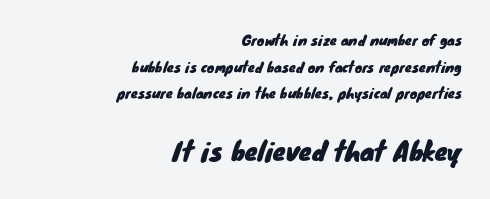
{"underline": "no", "align": "right", "line_spacing": "loose", "line_spacing_ratio": 1.9, "letter_spacing": "normal", "letter_spacing_em": 0.0, "larger_block": "second", "size_ratio": 1.86, "glyph_px": 26}
